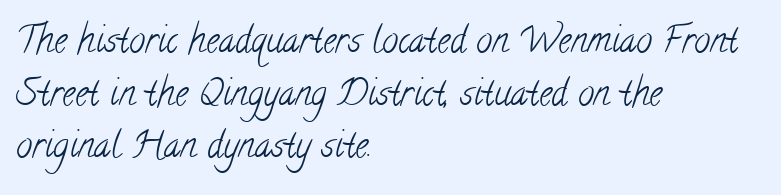
Q: Is the text bold? A: No.
Q: Is the text underlined? A: No.
Q: How is the paragraph aligned? A: Left-aligned.
Q: Is the spacing between letters normal or unusually wide? A: Normal.
Q: Is the spacing between lines tight, normal or loose? A: Normal.
Q: Width (condensed, normal, or wide)? A: Condensed.
Q: Stroke contrast? A: Low.
Q: x-height? A: Small.
Q: Monospaced? A: No.
